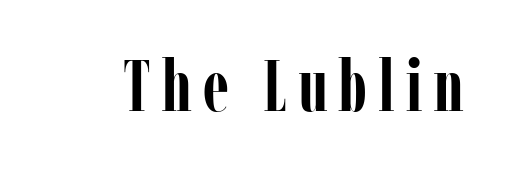
Q: Is the text bold? A: Yes.
Q: Is the text italic (slanted)? A: No, it is upright.
Q: Is the typeface a serif or a sans-serif typeface? A: Serif.
Q: Is the text underlined? A: No.
Q: Width (condensed, normal, or wide)? A: Condensed.
Q: Stroke contrast? A: Low.
Q: x-height? A: Medium.
Q: Monospaced? A: No.
